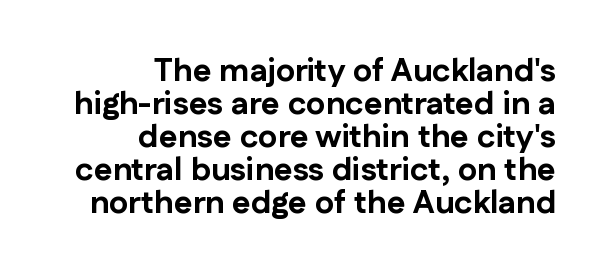
Q: Is the text bold? A: Yes.
Q: Is the text italic (slanted)? A: No, it is upright.
Q: Is the typeface a serif or a sans-serif typeface? A: Sans-serif.
Q: Is the text underlined? A: No.
Q: How is the paragraph aligned? A: Right-aligned.
Q: Is the spacing between letters normal or unusually wide? A: Normal.
Q: Is the spacing between lines tight, normal or loose? A: Tight.
Q: Width (condensed, normal, or wide)? A: Normal.
Q: Stroke contrast? A: Low.
Q: x-height? A: Medium.
Q: Monospaced? A: No.
